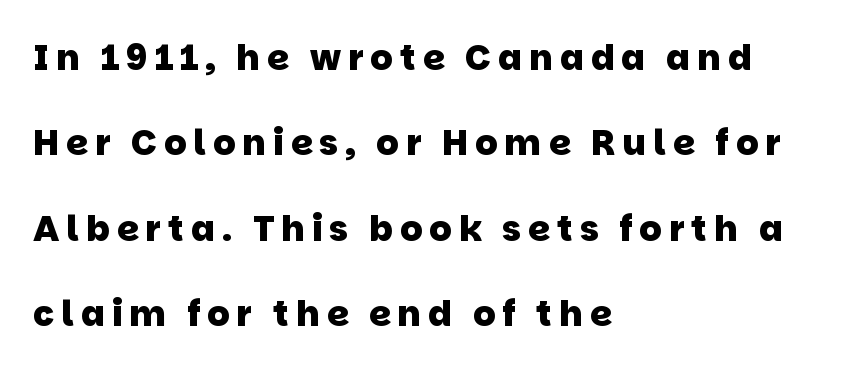
{"serif": "no", "bold": "yes", "weight": "heavy", "width": "normal", "stroke_contrast": "low", "x_height": "large", "monospaced": "no", "underline": "no", "align": "left", "line_spacing": "loose", "line_spacing_ratio": 2.44, "letter_spacing": "wide", "letter_spacing_em": 0.2, "glyph_px": 35}
